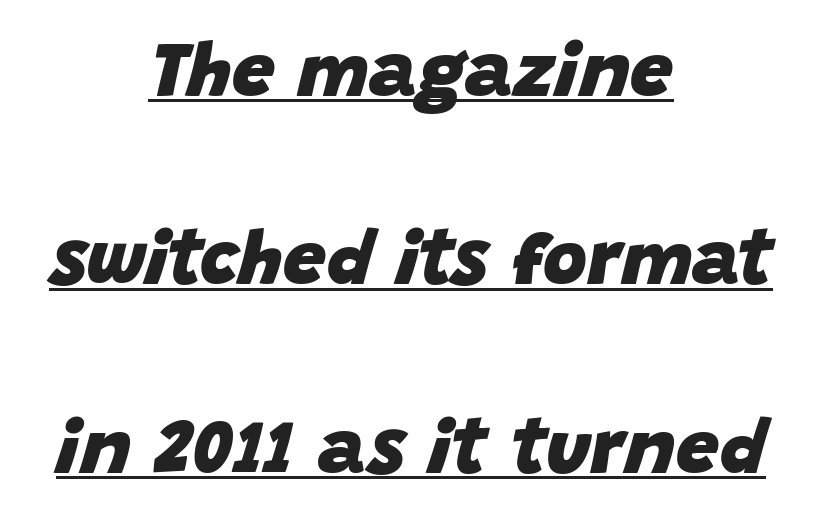
{"italic": "yes", "lean": "right", "slant_degrees": 15, "bold": "yes", "weight": "heavy", "width": "normal", "stroke_contrast": "low", "x_height": "large", "monospaced": "no", "underline": "yes", "align": "center", "line_spacing": "loose", "line_spacing_ratio": 2.48, "letter_spacing": "normal", "letter_spacing_em": 0.0, "glyph_px": 76}
